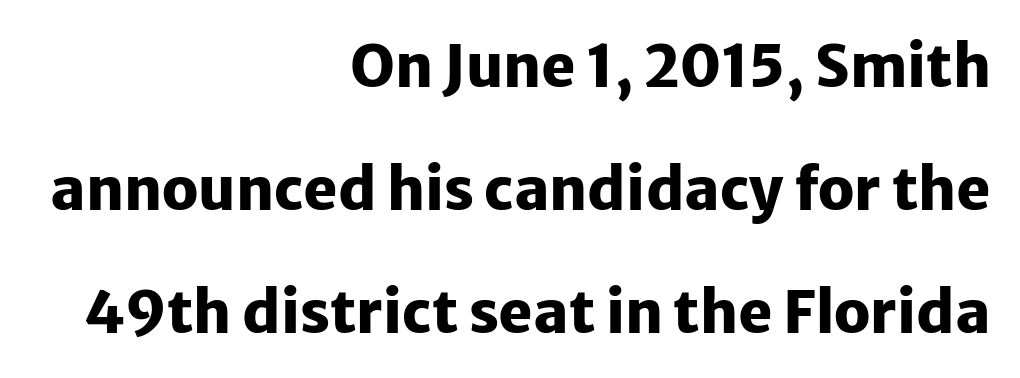
Q: Is the text bold? A: Yes.
Q: Is the text italic (slanted)? A: No, it is upright.
Q: Is the typeface a serif or a sans-serif typeface? A: Sans-serif.
Q: Is the text underlined? A: No.
Q: How is the paragraph aligned? A: Right-aligned.
Q: Is the spacing between letters normal or unusually wide? A: Normal.
Q: Is the spacing between lines tight, normal or loose? A: Loose.
Q: Width (condensed, normal, or wide)? A: Normal.
Q: Stroke contrast? A: Low.
Q: x-height? A: Medium.
Q: Monospaced? A: No.
